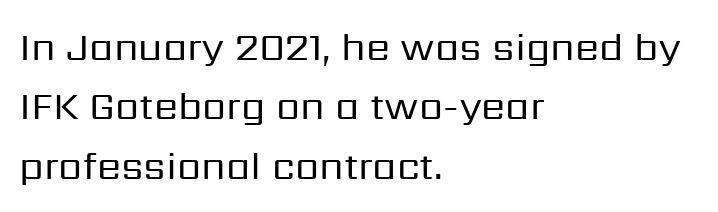
{"serif": "no", "italic": "no", "bold": "no", "weight": "regular", "width": "normal", "stroke_contrast": "low", "x_height": "medium", "monospaced": "no", "underline": "no", "align": "left", "line_spacing": "normal", "line_spacing_ratio": 1.52, "letter_spacing": "normal", "letter_spacing_em": 0.0, "glyph_px": 39}
